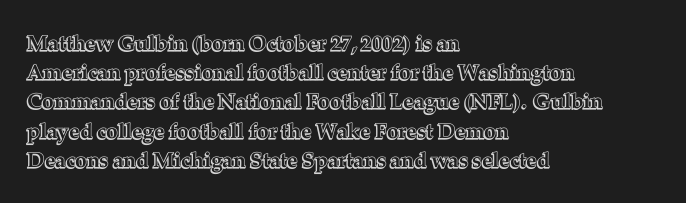
{"italic": "no", "underline": "no", "align": "left", "line_spacing": "normal", "line_spacing_ratio": 1.39, "letter_spacing": "normal", "letter_spacing_em": 0.0, "glyph_px": 21}
